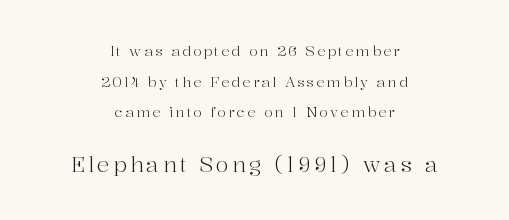
Heft: none added — not bold. The specimen omits any rule beneath the text block's lines. Reading down the block, each line starts at a different indent, mirrored at its end. Quick note: not italic, upright. Students, observe: this is what heavily led, spacious text looks like.
